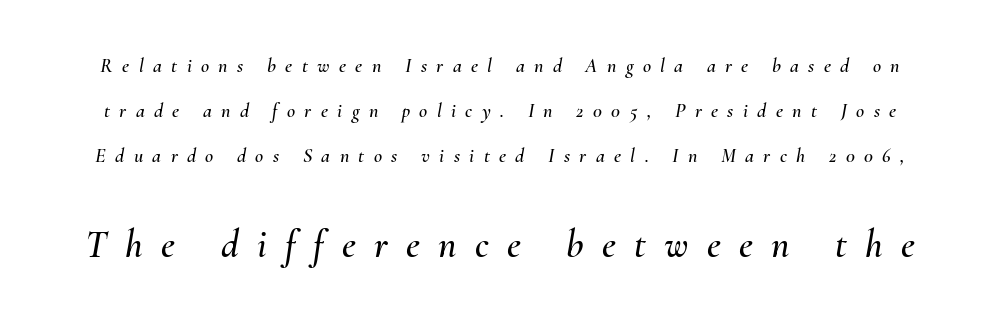
The rendering uses a large line-height, opening up the rows. Only glyphs here, with clear space below each row. Loose tracking; the words dissolve into strings of separated letters. This sample uses an oblique cut, with every glyph tilted off the vertical.
